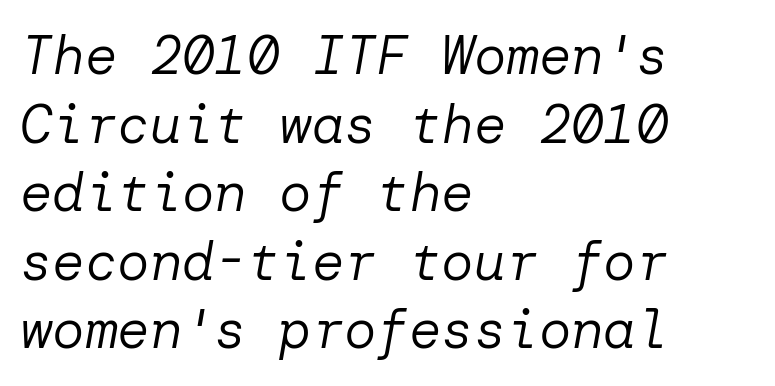
The tracking reads as untouched default to a designer's eye. The typography opts for an oblique posture over an upright one. The letterforms sit at book weight or below. The zone under the glyphs is completely vacant.
